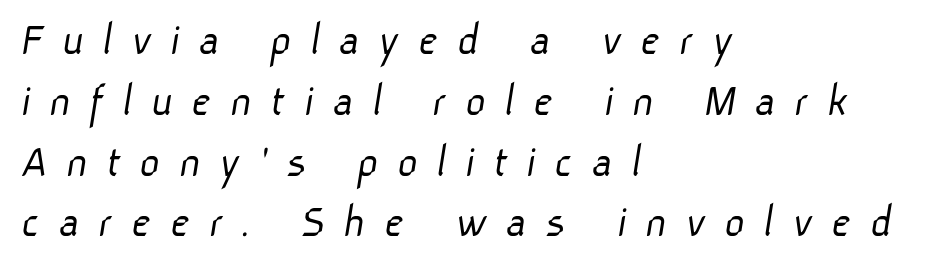
Q: Is the text bold? A: No.
Q: Is the typeface a serif or a sans-serif typeface? A: Sans-serif.
Q: Is the text underlined? A: No.
Q: How is the paragraph aligned? A: Left-aligned.
Q: Is the spacing between letters normal or unusually wide? A: Unusually wide.
Q: Width (condensed, normal, or wide)? A: Normal.
Q: Stroke contrast? A: Low.
Q: x-height? A: Medium.
Q: Monospaced? A: No.
